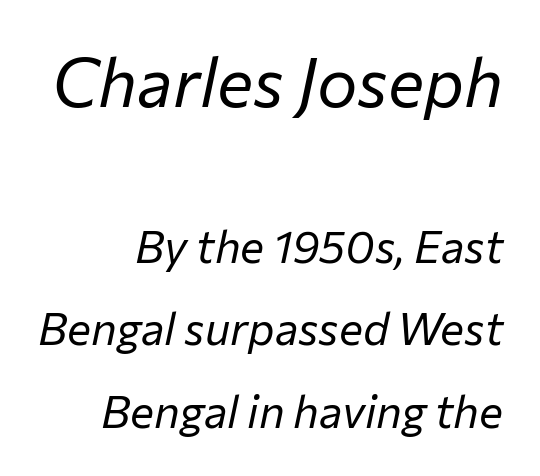
Q: Is the text bold? A: No.
Q: Is the text italic (slanted)? A: Yes, it leans right by about 12 degrees.
Q: Is the text underlined? A: No.
Q: How is the paragraph aligned? A: Right-aligned.
Q: Is the spacing between letters normal or unusually wide? A: Normal.
Q: Which block of text is set in a larger size, the first (top) or the second (bottom)? A: The first (top) one.
Q: Width (condensed, normal, or wide)? A: Normal.
Q: Stroke contrast? A: Low.
Q: x-height? A: Medium.
Q: Monospaced? A: No.
